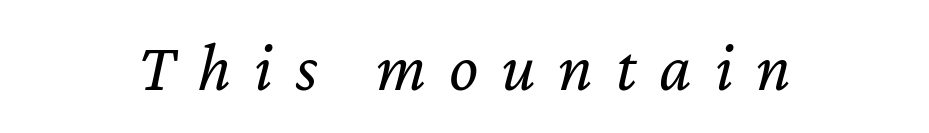
{"italic": "yes", "lean": "right", "slant_degrees": 12, "bold": "no", "weight": "regular", "width": "normal", "stroke_contrast": "low", "x_height": "medium", "monospaced": "no", "underline": "no", "align": "center", "letter_spacing": "wide", "letter_spacing_em": 0.33, "glyph_px": 69}
